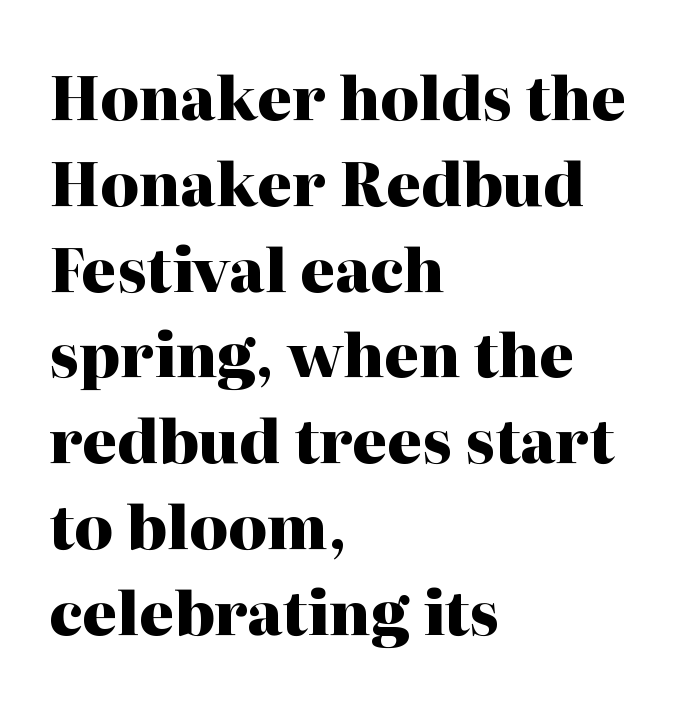
Short note: letters normally spaced. The zone under the glyphs is completely vacant. Compared with a centered layout, this one pins lines to the left instead. A normal amount of white space separates one row of letters from the next.
